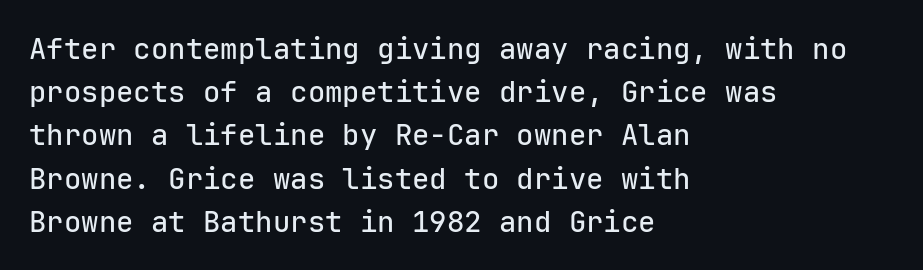
{"serif": "no", "italic": "no", "width": "normal", "stroke_contrast": "low", "x_height": "medium", "monospaced": "yes", "underline": "no", "align": "left", "line_spacing": "normal", "line_spacing_ratio": 1.49, "letter_spacing": "normal", "letter_spacing_em": 0.0, "glyph_px": 29}
